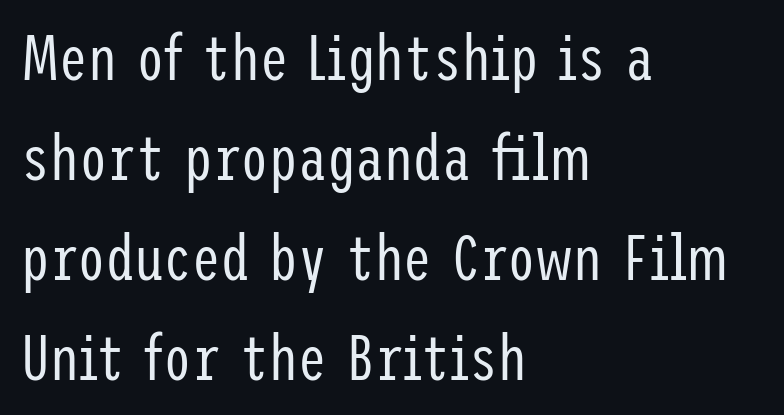
{"serif": "no", "italic": "no", "bold": "no", "weight": "regular", "width": "condensed", "stroke_contrast": "low", "x_height": "medium", "underline": "no", "align": "left", "line_spacing": "normal", "line_spacing_ratio": 1.56, "letter_spacing": "normal", "letter_spacing_em": 0.0, "glyph_px": 64}
